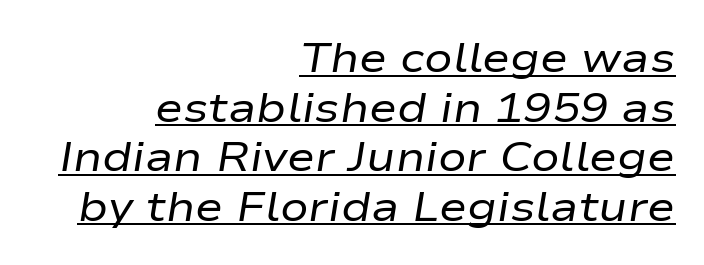
Weight: not bold — regular or lighter. Here the designer chose a conventional face with non-uniform glyph widths. No extra tracking has been applied to these lines. Italic: yes, the glyphs are oblique. A baseline rule has been typeset under these characters.
